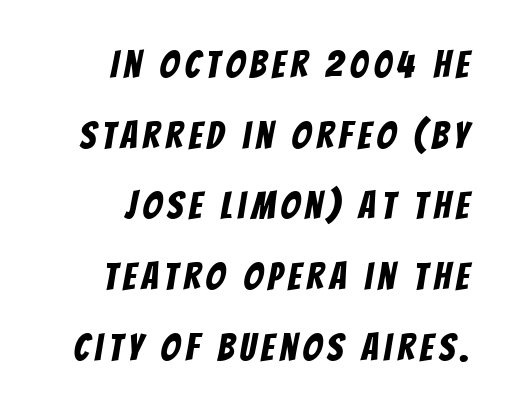
The image shows 38 px condensed sans-serif type; set right-aligned, line spacing 1.86x, not underlined; low stroke contrast and a large x-height.
